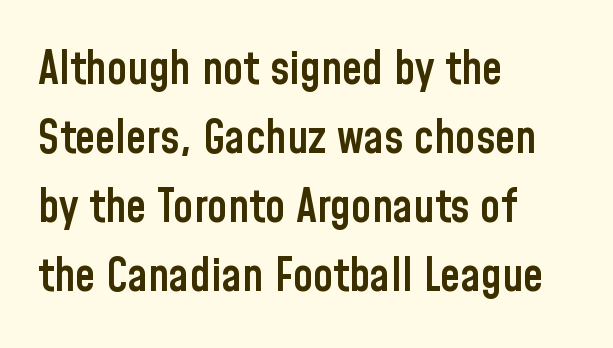
A typesetter would call this leading conventional body-copy spacing. Unlike a traditional serif, this face leaves its strokes unadorned. A bit beefed up — I'd call it semibold rather than bold. The letters advance in unequal steps, a hallmark of proportional type.
